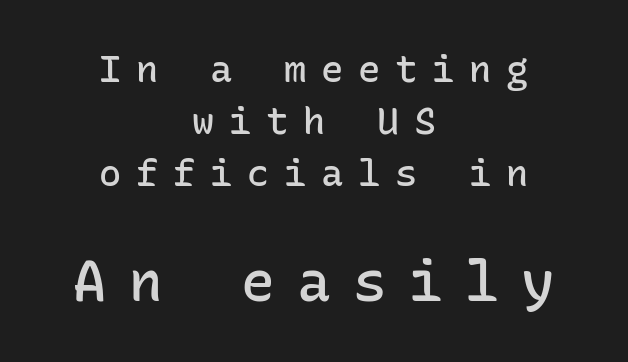
The image shows 56 px semibold sans-serif type, upright, monospaced; set centered, normal line spacing (1.41x), unusually wide letter spacing (+0.4 em), not underlined; the second (bottom) block is 1.51x larger; low stroke contrast and a medium x-height.
